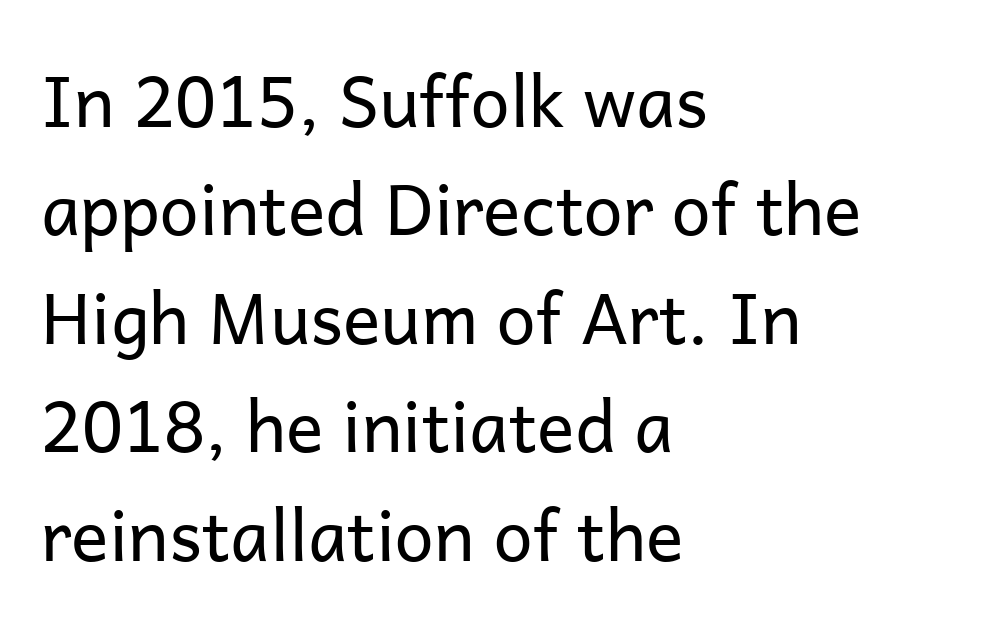
Q: Is the text bold? A: No.
Q: Is the text italic (slanted)? A: No, it is upright.
Q: Is the typeface a serif or a sans-serif typeface? A: Sans-serif.
Q: Is the text underlined? A: No.
Q: How is the paragraph aligned? A: Left-aligned.
Q: Is the spacing between letters normal or unusually wide? A: Normal.
Q: Is the spacing between lines tight, normal or loose? A: Normal.
Q: Width (condensed, normal, or wide)? A: Normal.
Q: Stroke contrast? A: Low.
Q: x-height? A: Medium.
Q: Monospaced? A: No.
